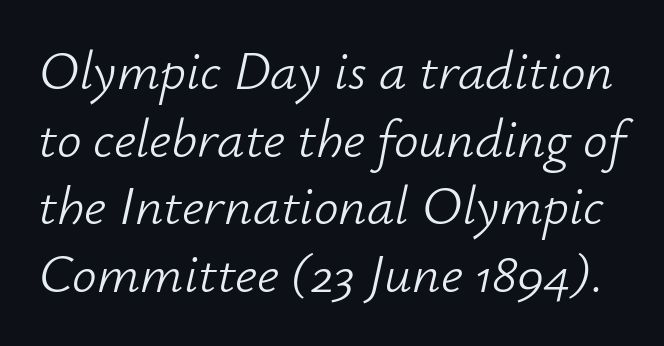
The image shows 55 px light type, italic (leaning right); set line spacing 1.23x, normal letter spacing, not underlined; low stroke contrast and a small x-height.
